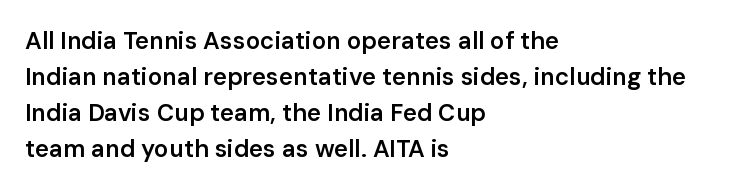
Q: Is the text bold? A: Semi-bold.
Q: Is the text italic (slanted)? A: No, it is upright.
Q: Is the text underlined? A: No.
Q: How is the paragraph aligned? A: Left-aligned.
Q: Is the spacing between letters normal or unusually wide? A: Normal.
Q: Is the spacing between lines tight, normal or loose? A: Normal.
